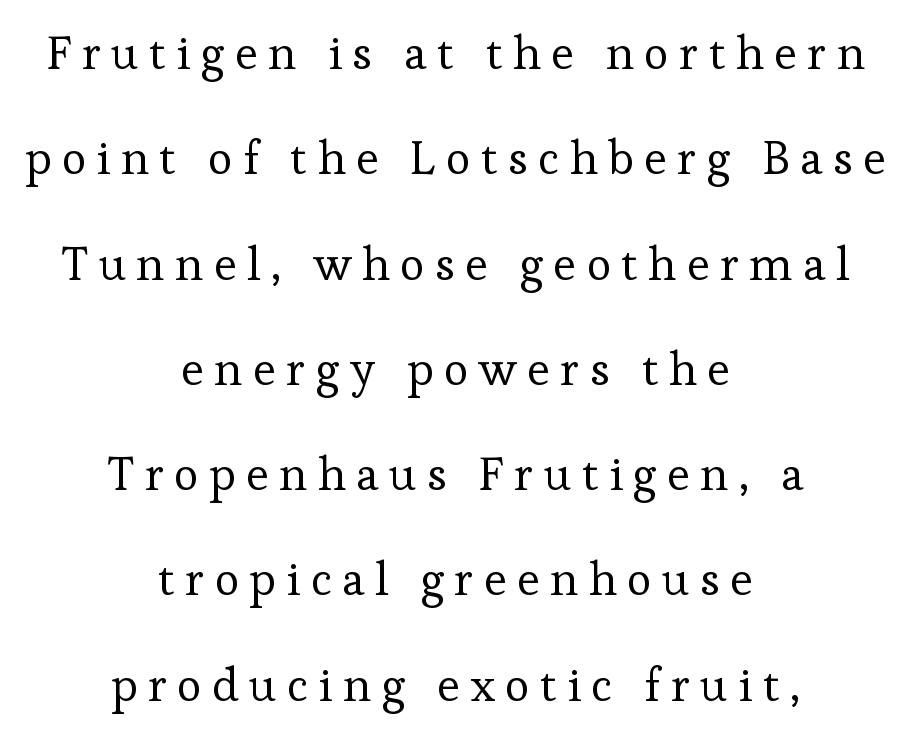
The letters look calm and open, with moderate or lighter stems. Posture: upright roman. The space directly below the letters is spotless. Tracking here is generous; glyphs stand well apart from one another.
